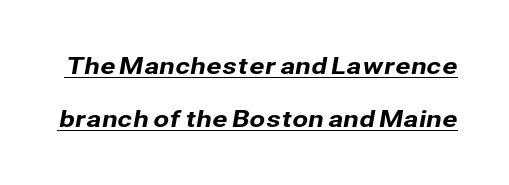
The image shows 23 px text type; set loose line spacing (2.3x), normal letter spacing, underlined.
